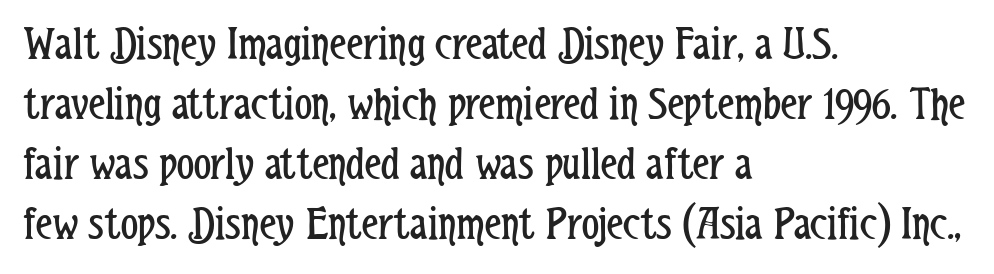
{"serif": "no", "italic": "no", "bold": "no", "weight": "regular", "width": "condensed", "stroke_contrast": "low", "x_height": "medium", "monospaced": "no", "underline": "no", "align": "left", "line_spacing": "normal", "line_spacing_ratio": 1.25, "letter_spacing": "normal", "letter_spacing_em": 0.0, "glyph_px": 48}
